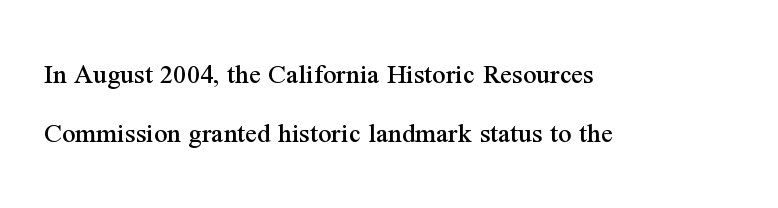
The image shows 29 px serif type, upright; set left-aligned, loose line spacing (2.04x), normal letter spacing, not underlined; medium stroke contrast and a medium x-height.
